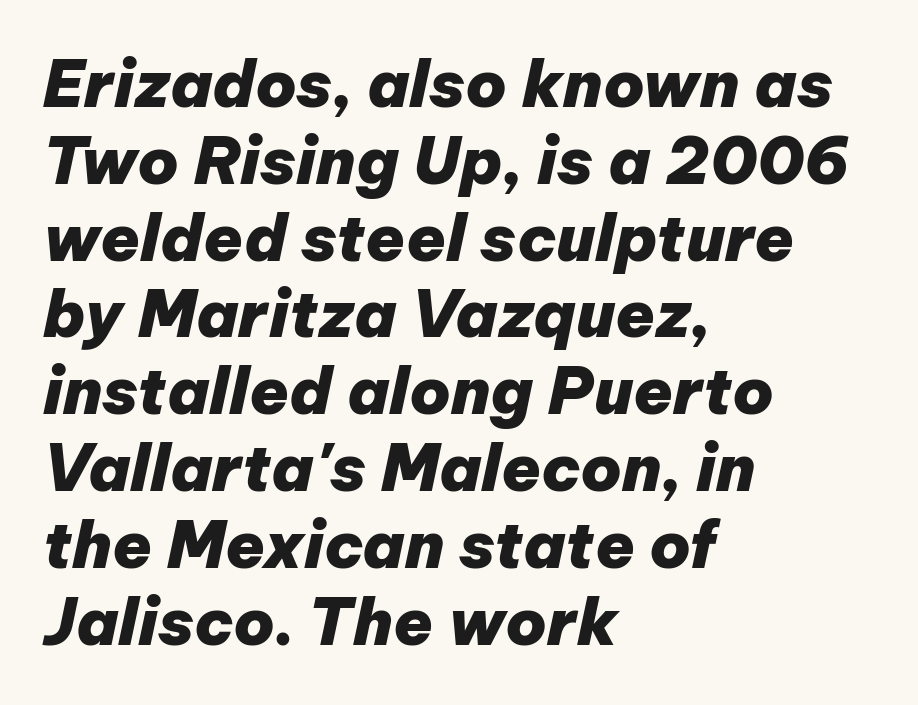
The glyphs have the mass of a bold cut. Characters are canted at an angle relative to the baseline's perpendicular. The rag falls on the right side of this text block. Think of a printed novel: that variable character pitch is what you see here. The zone under the glyphs is completely vacant.
